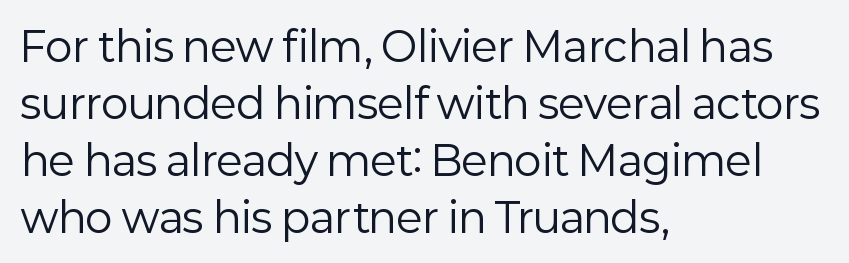
Q: Is the text bold? A: No.
Q: Is the text italic (slanted)? A: No, it is upright.
Q: Is the typeface a serif or a sans-serif typeface? A: Sans-serif.
Q: Is the text underlined? A: No.
Q: How is the paragraph aligned? A: Left-aligned.
Q: Is the spacing between letters normal or unusually wide? A: Normal.
Q: Is the spacing between lines tight, normal or loose? A: Normal.
Q: Width (condensed, normal, or wide)? A: Normal.
Q: Stroke contrast? A: Low.
Q: x-height? A: Medium.
Q: Monospaced? A: No.
